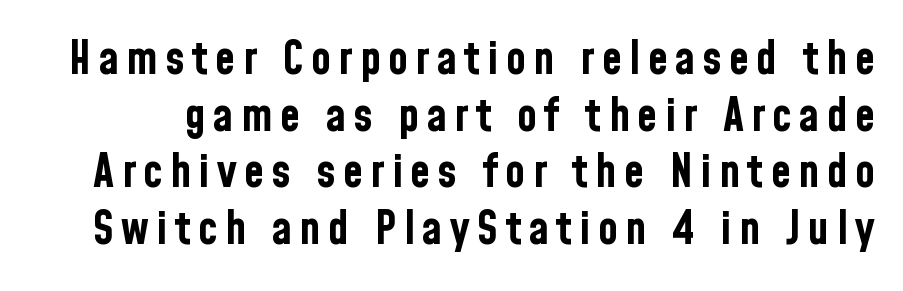
{"serif": "no", "italic": "no", "bold": "yes", "weight": "bold", "width": "condensed", "stroke_contrast": "low", "x_height": "medium", "monospaced": "no", "underline": "no", "line_spacing_ratio": 1.23, "glyph_px": 46}
